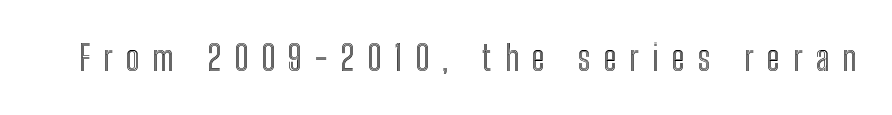
The letterforms stand isolated, each surrounded by extra space. These lines are rendered in a variable-pitch font. Letters rest on an invisible, unmarked baseline. Posture: upright roman.
